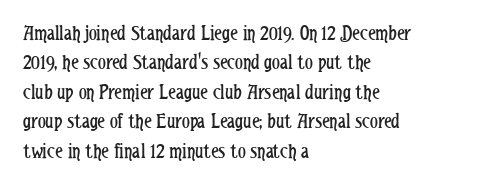
Bare-footed words on every line. Every stem runs plumb, perpendicular to the baseline. The typesetting does not lean heavy: it is not bold. Tracking value appears to be zero — textbook default spacing. The vertical gap from one line to the next is medium.
